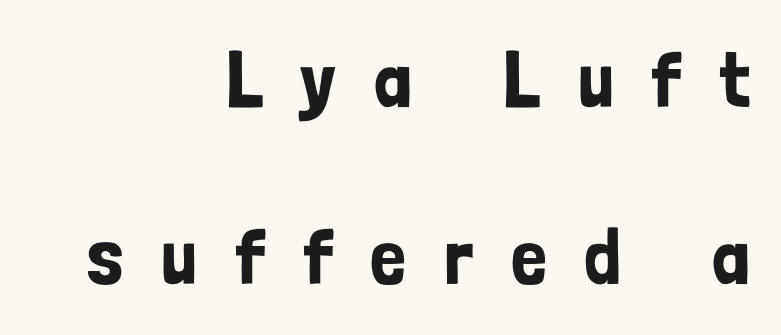
Q: Is the text italic (slanted)? A: No, it is upright.
Q: Is the typeface a serif or a sans-serif typeface? A: Sans-serif.
Q: Is the text underlined? A: No.
Q: How is the paragraph aligned? A: Right-aligned.
Q: Is the spacing between letters normal or unusually wide? A: Unusually wide.
Q: Is the spacing between lines tight, normal or loose? A: Loose.
Q: Width (condensed, normal, or wide)? A: Condensed.
Q: Stroke contrast? A: Low.
Q: x-height? A: Medium.
Q: Monospaced? A: No.
